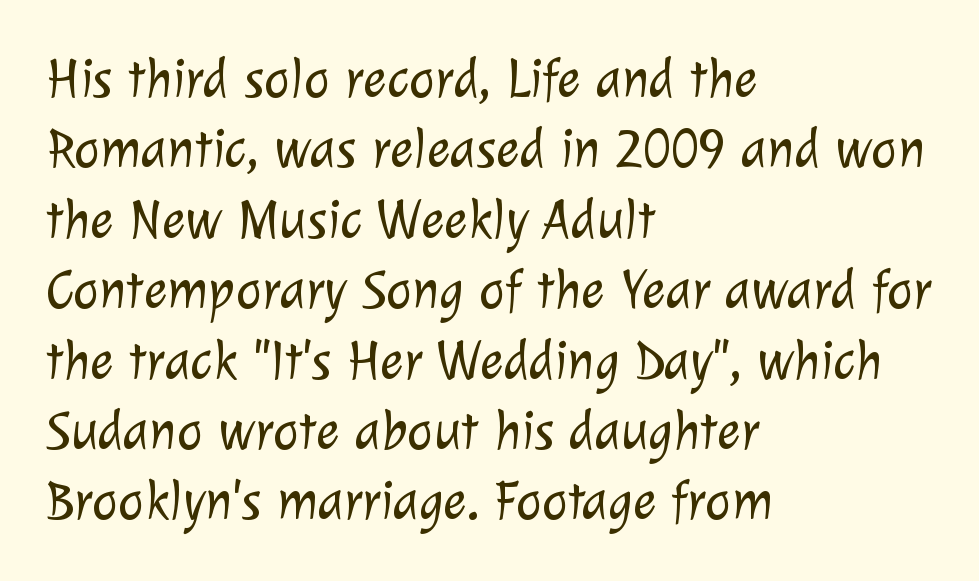
Q: Is the text bold? A: No.
Q: Is the typeface a serif or a sans-serif typeface? A: Sans-serif.
Q: Is the text underlined? A: No.
Q: How is the paragraph aligned? A: Left-aligned.
Q: Is the spacing between letters normal or unusually wide? A: Normal.
Q: Is the spacing between lines tight, normal or loose? A: Normal.
Q: Width (condensed, normal, or wide)? A: Normal.
Q: Stroke contrast? A: Low.
Q: x-height? A: Medium.
Q: Monospaced? A: No.
